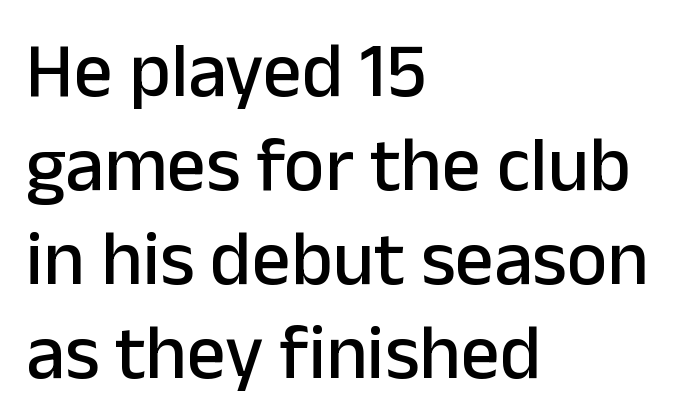
Q: Is the text italic (slanted)? A: No, it is upright.
Q: Is the typeface a serif or a sans-serif typeface? A: Sans-serif.
Q: Is the text underlined? A: No.
Q: How is the paragraph aligned? A: Left-aligned.
Q: Is the spacing between letters normal or unusually wide? A: Normal.
Q: Width (condensed, normal, or wide)? A: Normal.
Q: Stroke contrast? A: Low.
Q: x-height? A: Medium.
Q: Monospaced? A: No.
